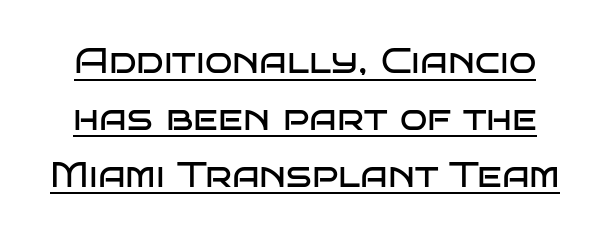
The typeface chosen for these lines omits serifs. The designer left line spacing at the default. The passage shown is typed in a proportional face where columns would drift. Stem width sits at or under what a default text font uses. These characters rest on top of a visible drawn line. These lines were composed using upright roman letters.
